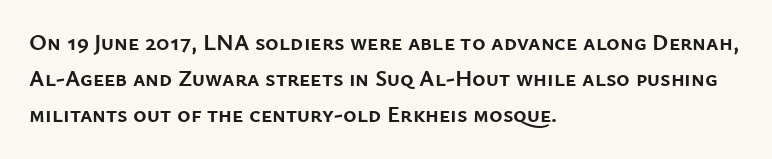
Q: Is the text bold? A: Yes.
Q: Is the text italic (slanted)? A: No, it is upright.
Q: Is the text underlined? A: No.
Q: How is the paragraph aligned? A: Left-aligned.
Q: Is the spacing between letters normal or unusually wide? A: Normal.
Q: Is the spacing between lines tight, normal or loose? A: Normal.
